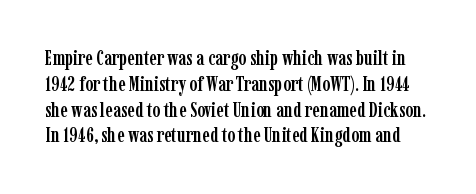
The axis of the letterforms is exactly vertical. What stands out about the letter spacing? Nothing — it is the standard amount. The specimen omits any rule beneath the text block's lines.
